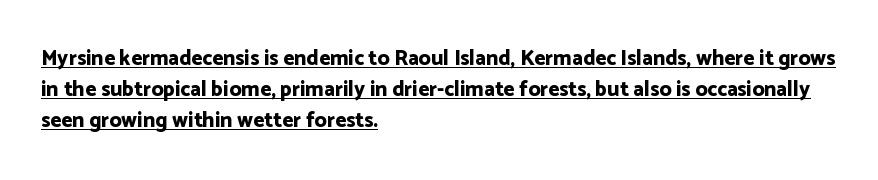
The image shows 21 px bold type, upright; set left-aligned, normal line spacing (1.47x), normal letter spacing, underlined.
